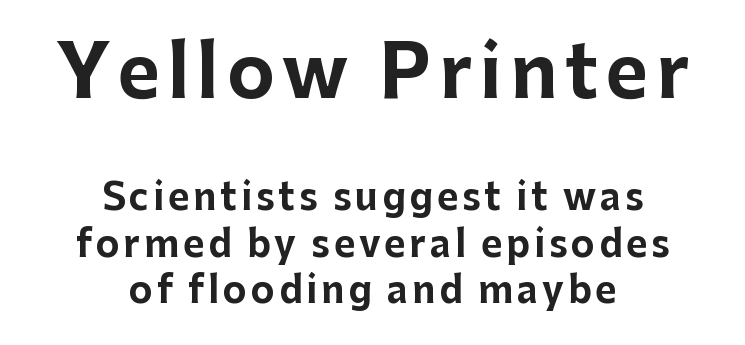
The image shows 72 px bold sans-serif type, upright; set centered, normal line spacing (1.29x), not underlined; the first (top) block is 2.0x larger; low stroke contrast and a medium x-height.
